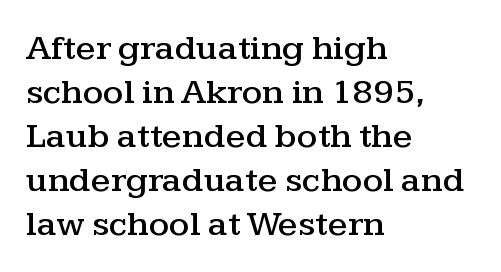
Unlike italic type, these characters show no tilt at all. The designer went with a serif here, giving each stem small feet. Visually the block forms a straight wall on the left and a jagged coastline on the right. Compared with typical body copy, the letter spacing here is the same. Character widths vary here, with narrow letters taking less room than wide ones. Rule under the text: the space is simply empty.
